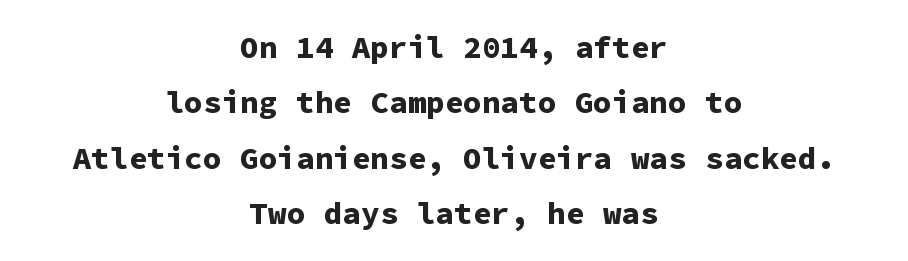
{"serif": "no", "italic": "no", "bold": "yes", "weight": "bold", "width": "normal", "stroke_contrast": "low", "x_height": "medium", "monospaced": "yes", "underline": "no", "align": "center", "line_spacing_ratio": 1.79, "letter_spacing": "normal", "letter_spacing_em": 0.0, "glyph_px": 31}
